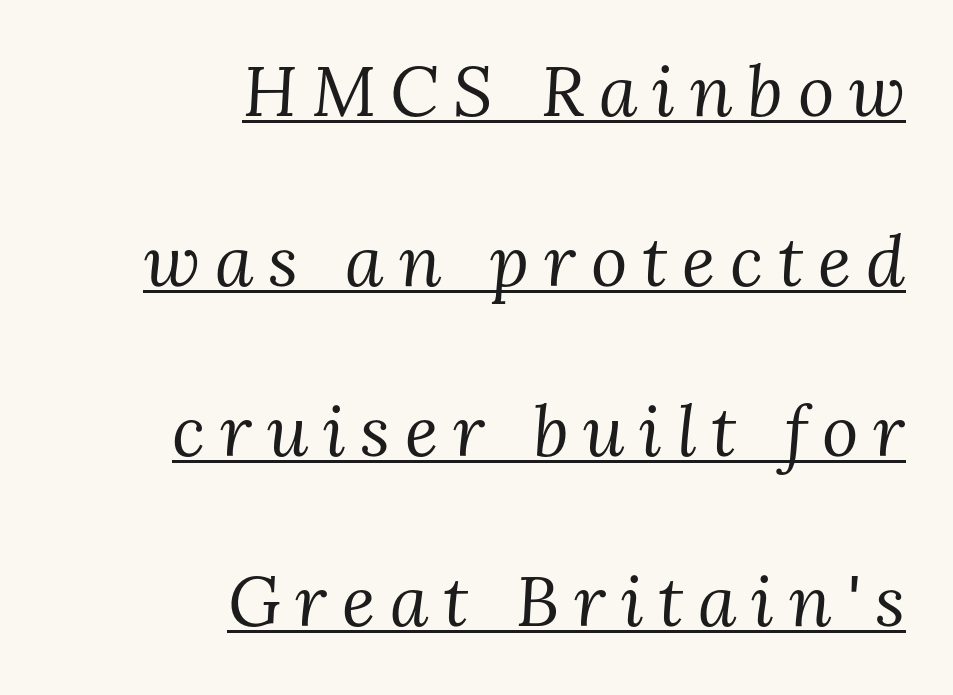
{"serif": "yes", "italic": "yes", "lean": "right", "slant_degrees": 3, "bold": "no", "weight": "regular", "width": "normal", "stroke_contrast": "medium", "x_height": "medium", "monospaced": "no", "underline": "yes", "align": "right", "line_spacing": "loose", "line_spacing_ratio": 2.43, "letter_spacing": "wide", "letter_spacing_em": 0.21, "glyph_px": 70}
